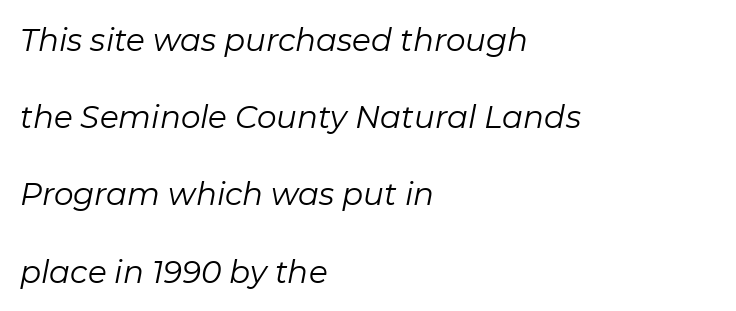
Notice the wide empty band between every row — that's loose leading. Plain, unruled lines of type. The gaps between neighbouring characters are ordinary and unremarkable. Would a proofreader flag this as italicized? Yes.
